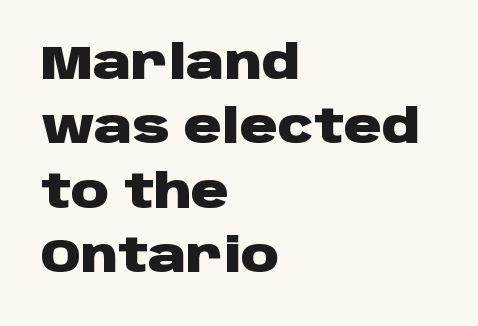
{"serif": "no", "italic": "no", "bold": "yes", "weight": "heavy", "width": "wide", "stroke_contrast": "low", "x_height": "large", "monospaced": "no", "underline": "no", "align": "left", "line_spacing": "normal", "line_spacing_ratio": 1.37, "letter_spacing": "normal", "letter_spacing_em": 0.0, "glyph_px": 47}
